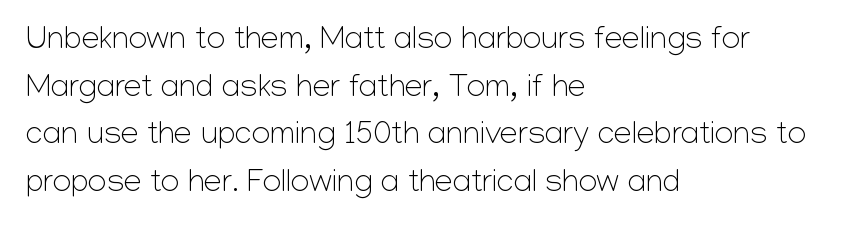
Q: Is the text bold? A: No.
Q: Is the text italic (slanted)? A: No, it is upright.
Q: Is the typeface a serif or a sans-serif typeface? A: Sans-serif.
Q: Is the text underlined? A: No.
Q: How is the paragraph aligned? A: Left-aligned.
Q: Is the spacing between letters normal or unusually wide? A: Normal.
Q: Is the spacing between lines tight, normal or loose? A: Normal.
Q: Width (condensed, normal, or wide)? A: Normal.
Q: Stroke contrast? A: Low.
Q: x-height? A: Medium.
Q: Monospaced? A: No.
